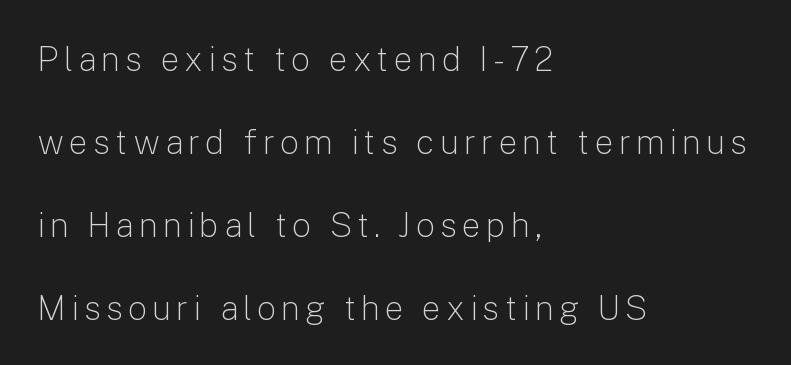
{"serif": "no", "italic": "no", "bold": "no", "weight": "light", "width": "normal", "stroke_contrast": "low", "x_height": "medium", "monospaced": "no", "underline": "no", "align": "left", "line_spacing": "loose", "line_spacing_ratio": 2.44, "glyph_px": 34}
